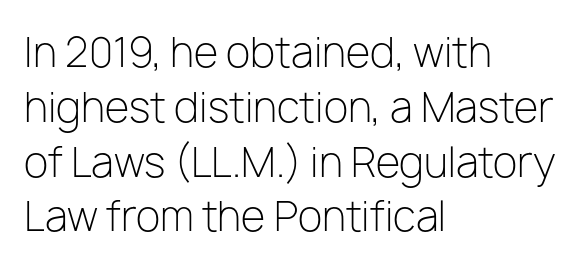
Upright lettering throughout. Unmarked baselines from the first word to the last. Is this a fixed-width face? No — the glyphs have proportional, varying widths. The type is set solid horizontally, with unmodified tracking.
